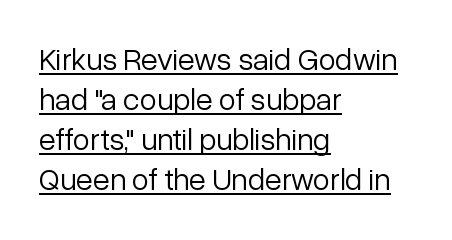
{"serif": "no", "italic": "no", "bold": "no", "weight": "light", "width": "normal", "stroke_contrast": "low", "x_height": "medium", "monospaced": "no", "underline": "yes", "align": "left", "line_spacing": "normal", "line_spacing_ratio": 1.29, "letter_spacing": "normal", "letter_spacing_em": 0.0, "glyph_px": 31}
